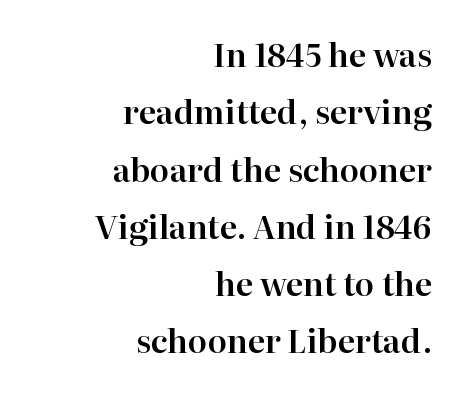
Q: Is the text italic (slanted)? A: No, it is upright.
Q: Is the typeface a serif or a sans-serif typeface? A: Serif.
Q: Is the text underlined? A: No.
Q: How is the paragraph aligned? A: Right-aligned.
Q: Is the spacing between letters normal or unusually wide? A: Normal.
Q: Width (condensed, normal, or wide)? A: Normal.
Q: Stroke contrast? A: High.
Q: x-height? A: Medium.
Q: Monospaced? A: No.
